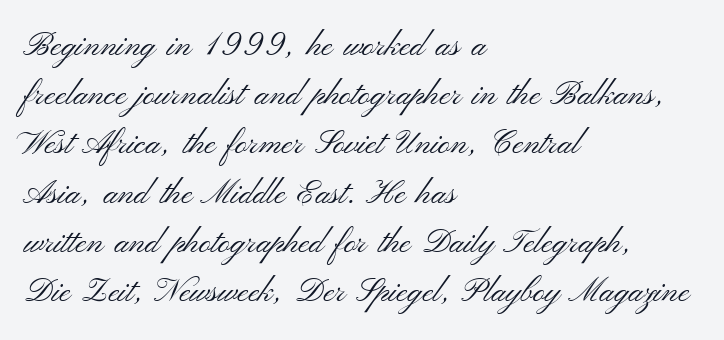
Tracking value appears to be zero — textbook default spacing. Leading matches the norm, producing a regular column. Letters rest on an invisible, unmarked baseline. Nothing heavy about these letters — not bold at all.
